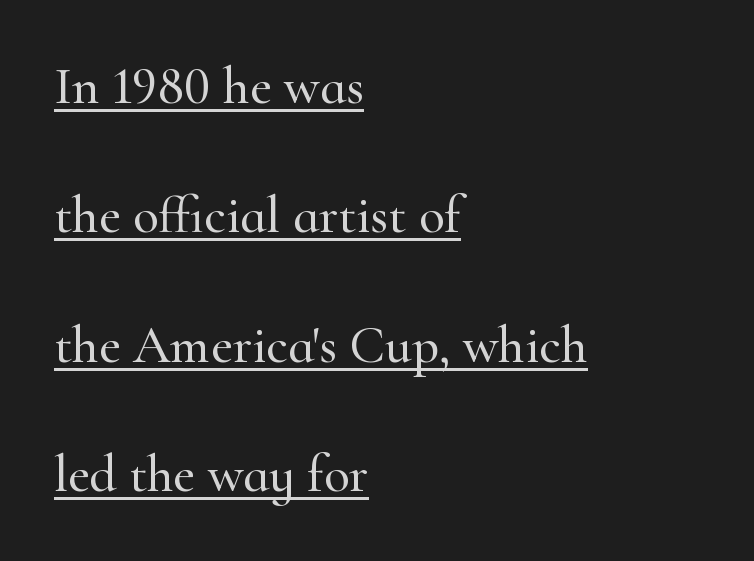
This sample is left-justified, so line endings fall wherever the words run out. Do the characters align in a grid? No, the font is proportional. Unlike italic type, these characters show no tilt at all. Airy leading.
